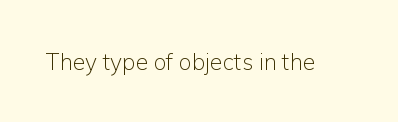
The type is set solid horizontally, with unmodified tracking. Words float on clear page, feet unadorned. A quiet, ordinary-to-light weight characterises the typeface. The type sits square on the baseline with zero lean.
